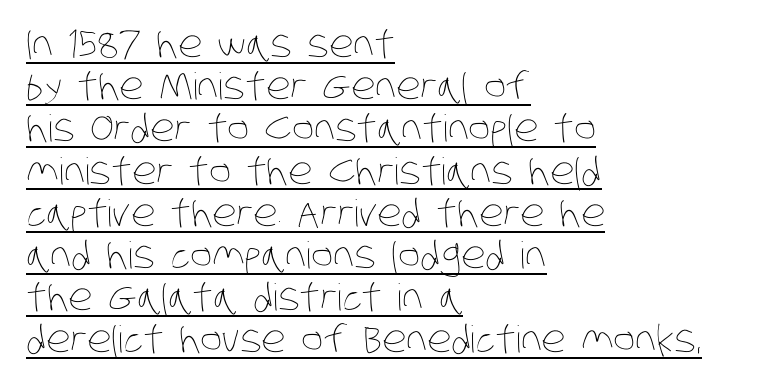
{"bold": "no", "weight": "thin", "width": "condensed", "stroke_contrast": "low", "x_height": "large", "monospaced": "no", "underline": "yes", "align": "left", "line_spacing": "tight", "line_spacing_ratio": 1.14, "letter_spacing": "normal", "letter_spacing_em": 0.0, "glyph_px": 37}
